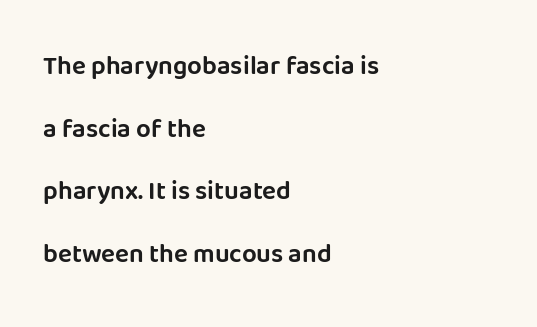
Does the copy run flush right? No — it runs flush left. Check under the words: just untouched page. These lines were composed using upright roman letters. Caption: standard tracking, unaltered. Successive baselines arrive slowly, with a big drop between each.
